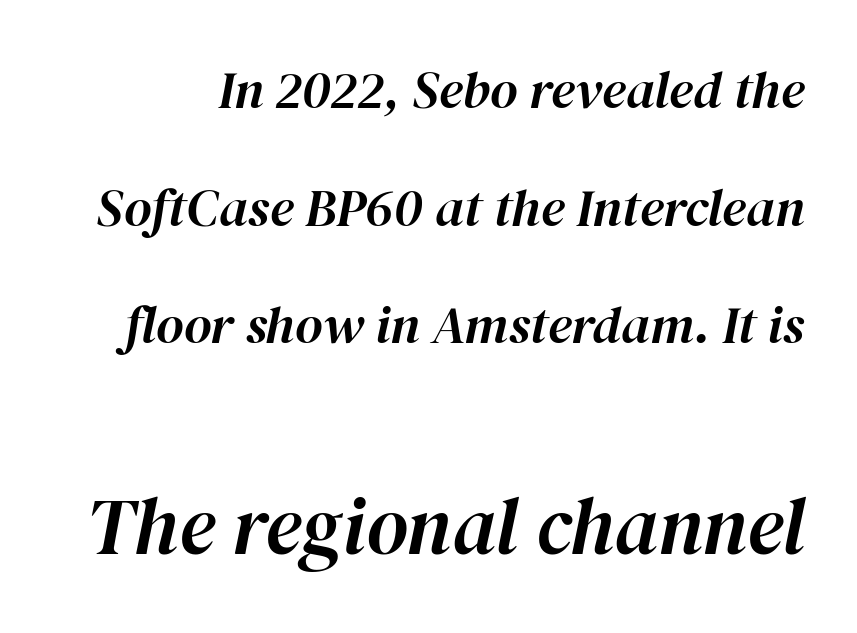
The image shows 80 px text type, italic (leaning right); set loose line spacing (2.22x), normal letter spacing, not underlined; the second (bottom) block is 1.51x larger; high stroke contrast and a medium x-height.
